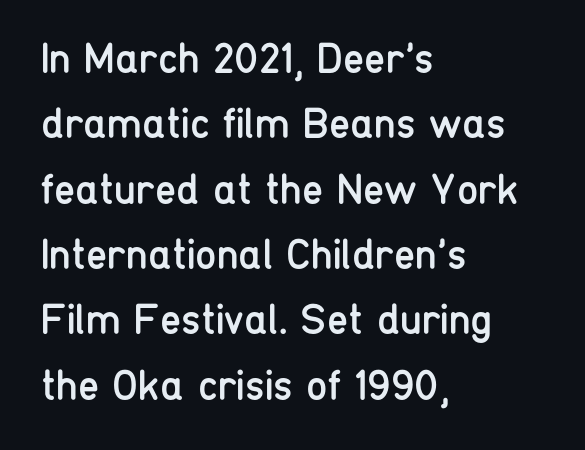
The image shows 43 px regular-weight, condensed sans-serif type, upright; set left-aligned, normal line spacing (1.52x), normal letter spacing, not underlined; low stroke contrast and a medium x-height.
